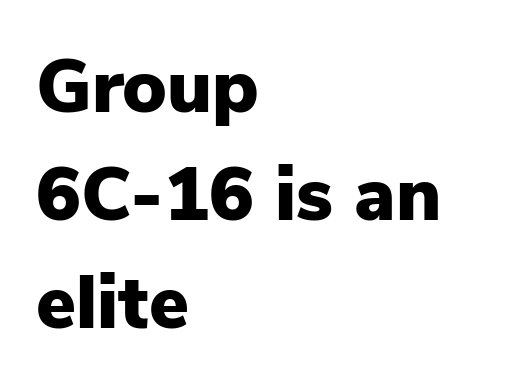
The rendering uses a moderate line-height, typical for paragraphs. Does extra space separate the letters? No, they use regular spacing. Characters remain perfectly vertical along every line. Quick note: underline off. Weight: bold. Spacing verdict: proportional, widths tailored to each character.
